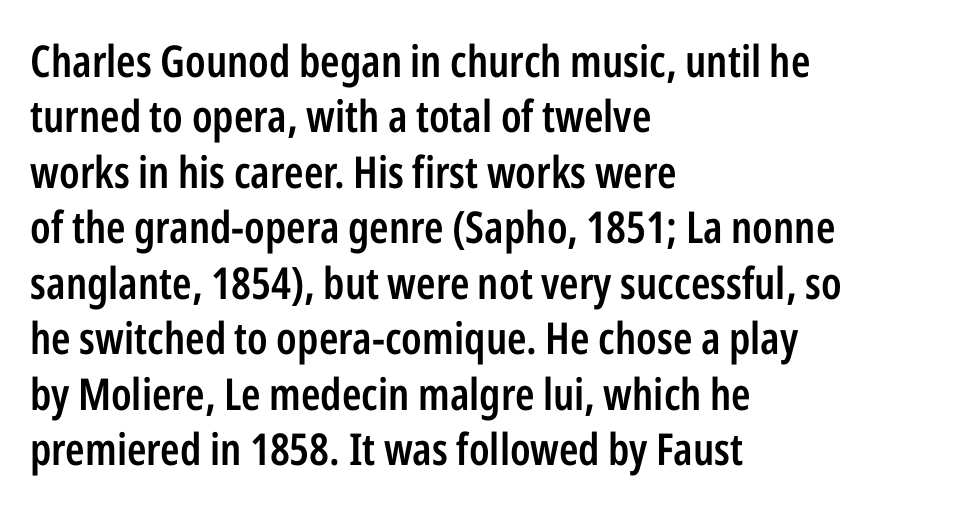
Q: Is the text bold? A: Semi-bold.
Q: Is the text italic (slanted)? A: No, it is upright.
Q: Is the typeface a serif or a sans-serif typeface? A: Sans-serif.
Q: Is the text underlined? A: No.
Q: How is the paragraph aligned? A: Left-aligned.
Q: Is the spacing between letters normal or unusually wide? A: Normal.
Q: Is the spacing between lines tight, normal or loose? A: Normal.
Q: Width (condensed, normal, or wide)? A: Condensed.
Q: Stroke contrast? A: Low.
Q: x-height? A: Medium.
Q: Monospaced? A: No.
